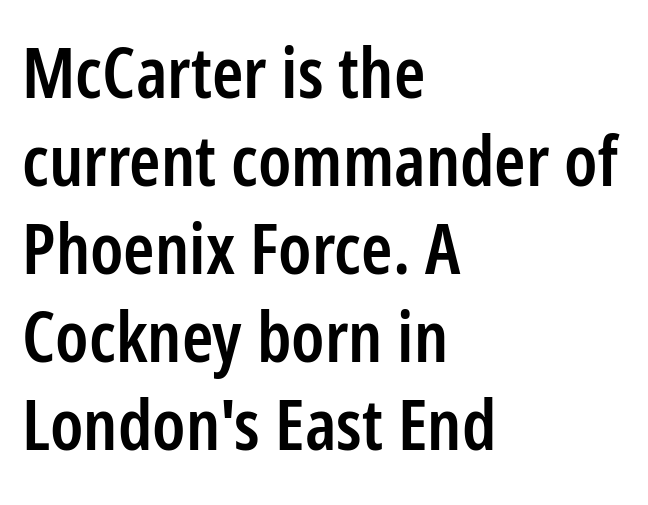
Bold? Not quite — semibold, heavier than regular but stopping short. Is the block centered? No — it sits flush against the left margin. Character widths vary here, with narrow letters taking less room than wide ones. The face used here is a sans, in the tradition of grotesques and geometrics. The typography opts for an upright posture over an oblique one.
